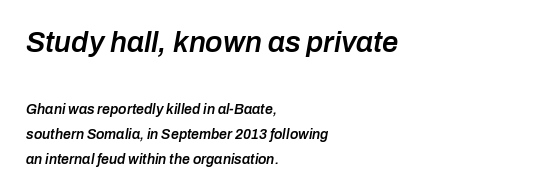
{"italic": "yes", "lean": "right", "slant_degrees": 10, "bold": "semi", "weight": "semibold", "width": "normal", "stroke_contrast": "low", "x_height": "medium", "monospaced": "no", "underline": "no", "align": "left", "line_spacing_ratio": 1.78, "letter_spacing": "normal", "letter_spacing_em": 0.0, "larger_block": "first", "size_ratio": 2.07, "glyph_px": 29}
